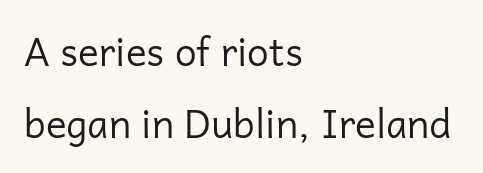
Q: Is the text bold? A: No.
Q: Is the text italic (slanted)? A: No, it is upright.
Q: Is the typeface a serif or a sans-serif typeface? A: Sans-serif.
Q: Is the text underlined? A: No.
Q: How is the paragraph aligned? A: Left-aligned.
Q: Is the spacing between letters normal or unusually wide? A: Normal.
Q: Width (condensed, normal, or wide)? A: Normal.
Q: Stroke contrast? A: Low.
Q: x-height? A: Medium.
Q: Monospaced? A: No.
